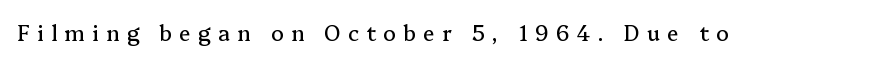
Q: Is the text italic (slanted)? A: No, it is upright.
Q: Is the text underlined? A: No.
Q: Is the spacing between letters normal or unusually wide? A: Unusually wide.
